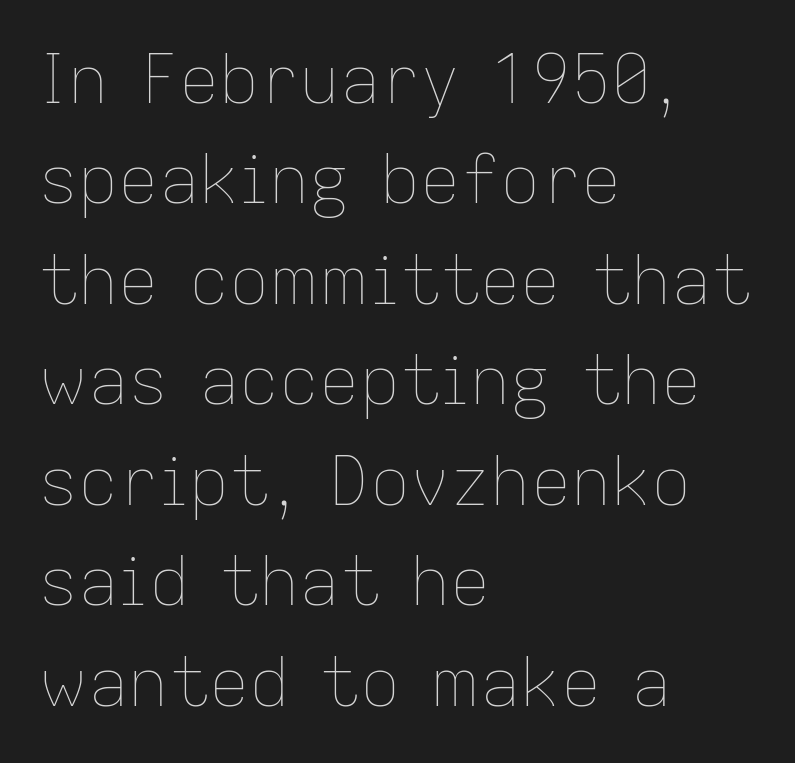
{"italic": "no", "bold": "no", "weight": "thin", "width": "normal", "stroke_contrast": "low", "x_height": "medium", "monospaced": "no", "underline": "no", "align": "left", "line_spacing": "normal", "line_spacing_ratio": 1.5, "letter_spacing": "normal", "letter_spacing_em": 0.0, "glyph_px": 67}
